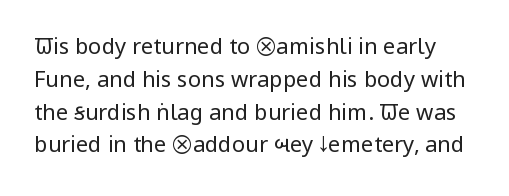
Tall strokes in this sample are plumb rather than angled. Nothing unusual about the tracking: characters are spaced as the font intends. Interline gaps are of average width in this sample. The gap between lines stays unmarked. On a weight scale, this lands at 450 or below.
